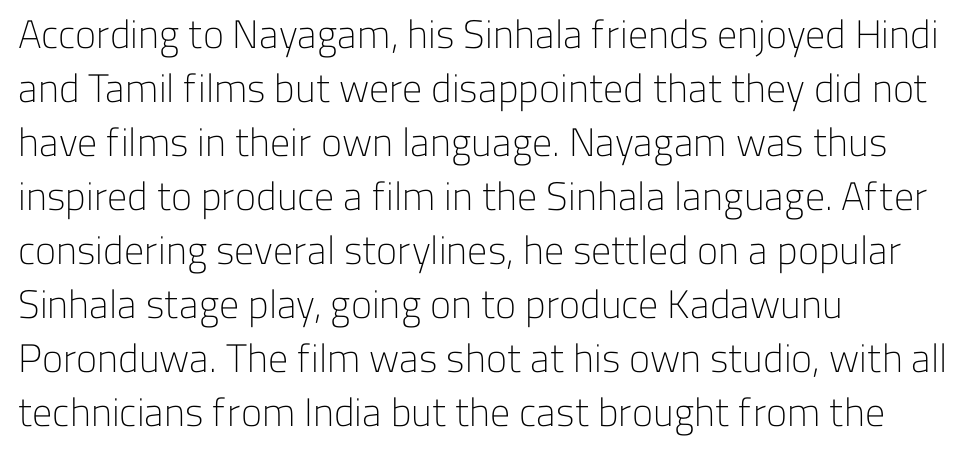
Q: Is the text bold? A: No.
Q: Is the text italic (slanted)? A: No, it is upright.
Q: Is the typeface a serif or a sans-serif typeface? A: Sans-serif.
Q: Is the text underlined? A: No.
Q: How is the paragraph aligned? A: Left-aligned.
Q: Is the spacing between letters normal or unusually wide? A: Normal.
Q: Is the spacing between lines tight, normal or loose? A: Normal.
Q: Width (condensed, normal, or wide)? A: Normal.
Q: Stroke contrast? A: Low.
Q: x-height? A: Medium.
Q: Monospaced? A: No.
